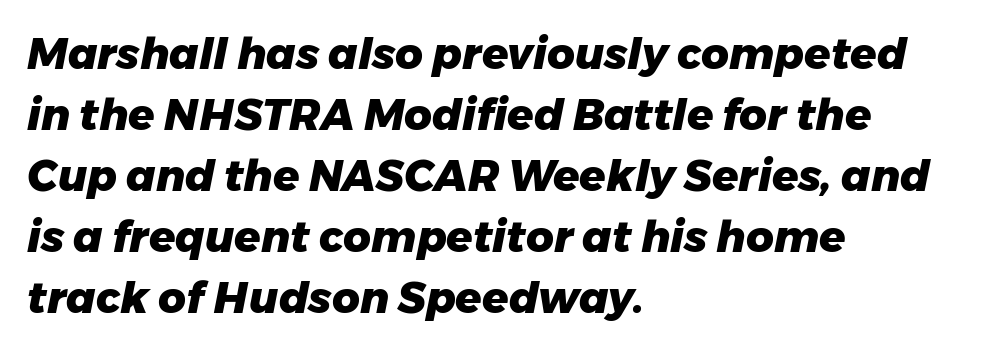
Q: Is the text bold? A: Yes.
Q: Is the text italic (slanted)? A: Yes, it leans right by about 11 degrees.
Q: Is the text underlined? A: No.
Q: How is the paragraph aligned? A: Left-aligned.
Q: Is the spacing between letters normal or unusually wide? A: Normal.
Q: Is the spacing between lines tight, normal or loose? A: Normal.
Q: Width (condensed, normal, or wide)? A: Normal.
Q: Stroke contrast? A: Low.
Q: x-height? A: Medium.
Q: Monospaced? A: No.
